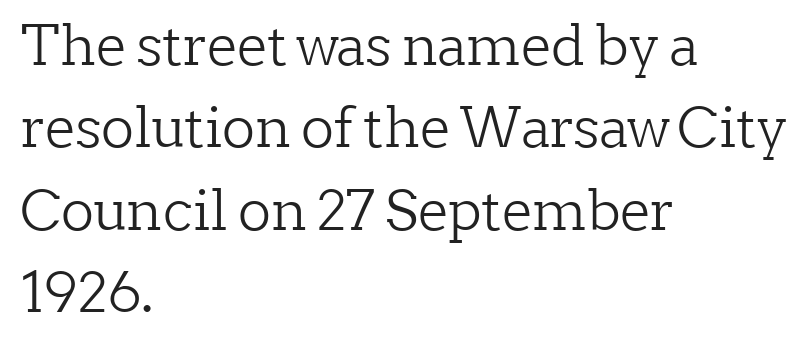
{"serif": "yes", "italic": "no", "bold": "no", "weight": "light", "width": "normal", "stroke_contrast": "low", "x_height": "medium", "monospaced": "no", "underline": "no", "align": "left", "line_spacing": "normal", "line_spacing_ratio": 1.5, "letter_spacing": "normal", "letter_spacing_em": 0.0, "glyph_px": 55}
